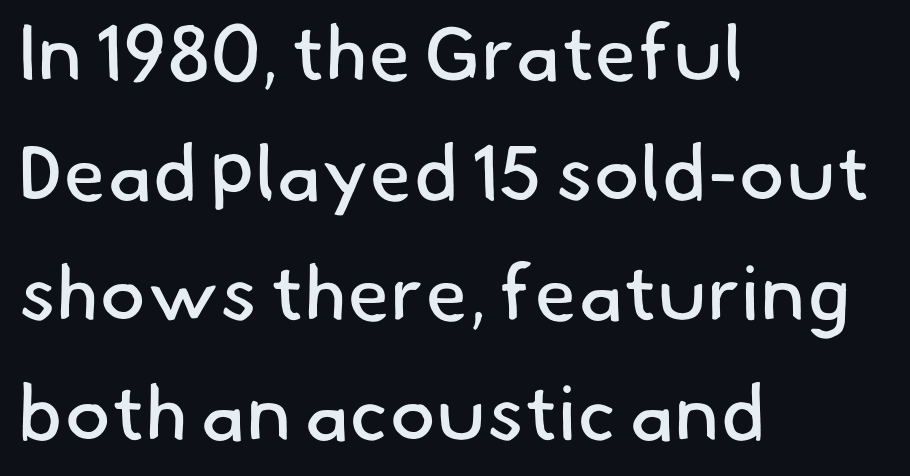
The image shows 78 px regular-weight sans-serif type; set left-aligned, normal line spacing (1.54x), normal letter spacing, not underlined; low stroke contrast and a small x-height.
